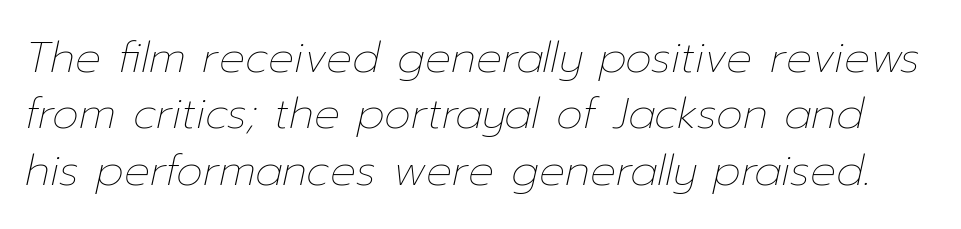
Note the varied advance widths — an 'i' is clearly narrower than an 'm'. Emphasis-style slanted type is in use. This rendering leaves character spacing at its baseline value. Check the space under the baseline: it is left empty. Line spacing here is normal.
